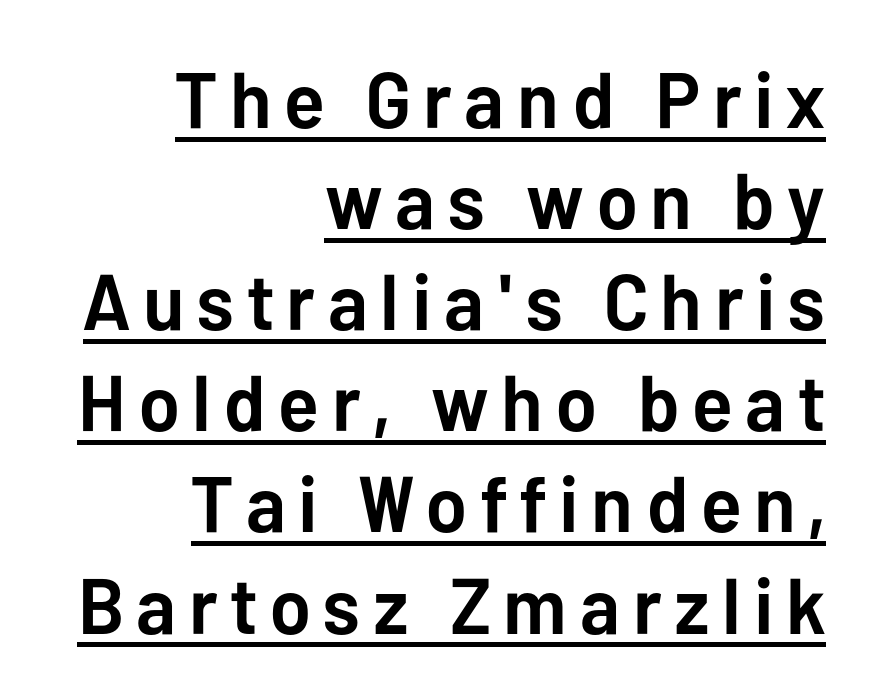
Caption: lettering with a line underneath. The text was rendered using a sans face with plain stroke endings. Typeset ragged left — the right edge is the straight one. Posture: upright roman. Leading: standard. These lines are rendered in a variable-pitch font.
